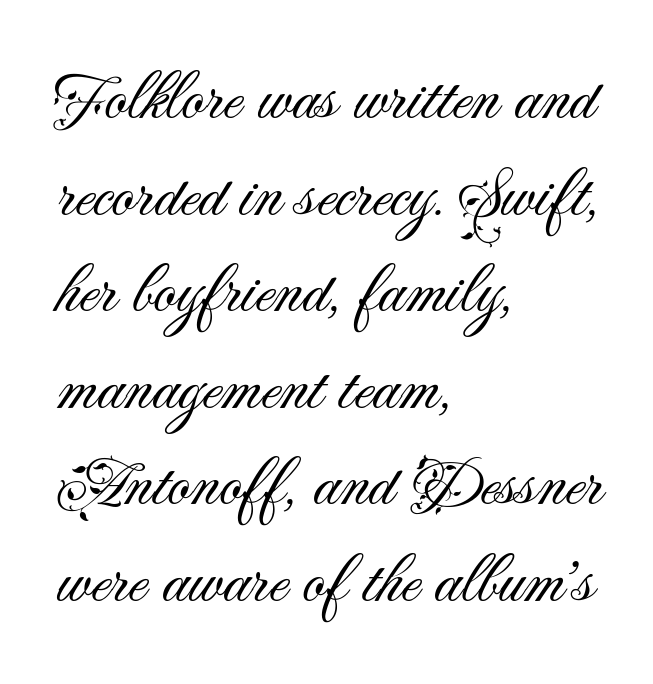
{"serif": "no", "bold": "no", "weight": "light", "width": "normal", "stroke_contrast": "medium", "x_height": "small", "monospaced": "no", "underline": "no", "align": "left", "line_spacing": "normal", "line_spacing_ratio": 1.38, "letter_spacing": "normal", "letter_spacing_em": 0.0, "glyph_px": 70}
